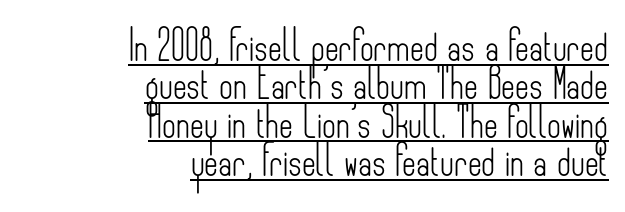
The image shows 30 px light, condensed sans-serif type, upright; set right-aligned, normal line spacing (1.28x), normal letter spacing, underlined; low stroke contrast and a small x-height.
